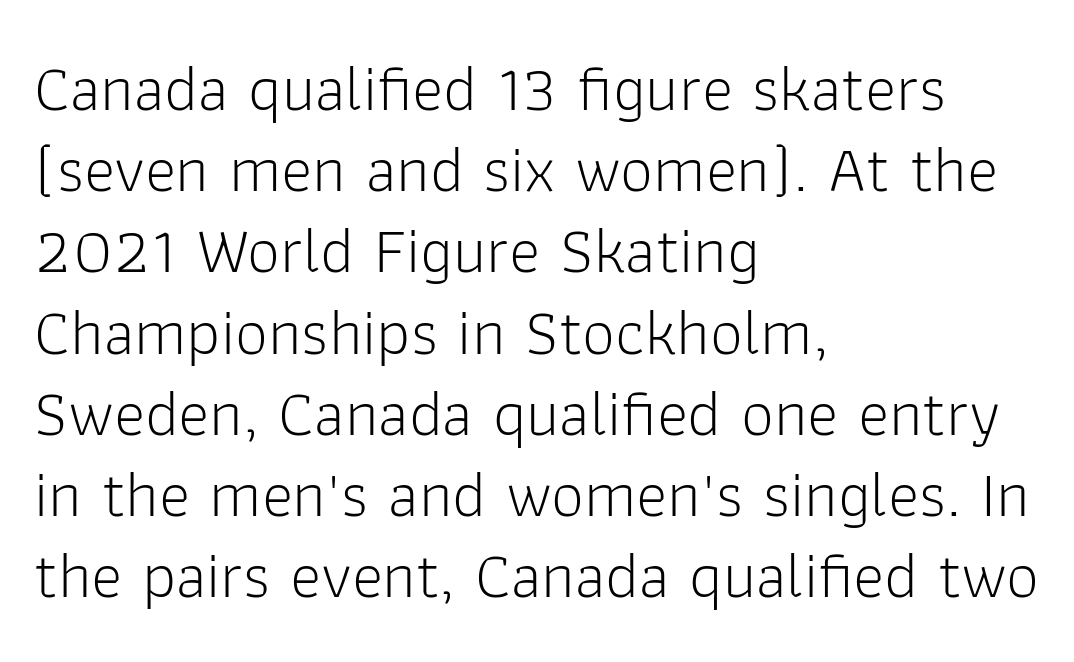
Q: Is the text bold? A: No.
Q: Is the text italic (slanted)? A: No, it is upright.
Q: Is the typeface a serif or a sans-serif typeface? A: Sans-serif.
Q: Is the text underlined? A: No.
Q: How is the paragraph aligned? A: Left-aligned.
Q: Is the spacing between letters normal or unusually wide? A: Normal.
Q: Width (condensed, normal, or wide)? A: Normal.
Q: Stroke contrast? A: Low.
Q: x-height? A: Medium.
Q: Monospaced? A: No.
